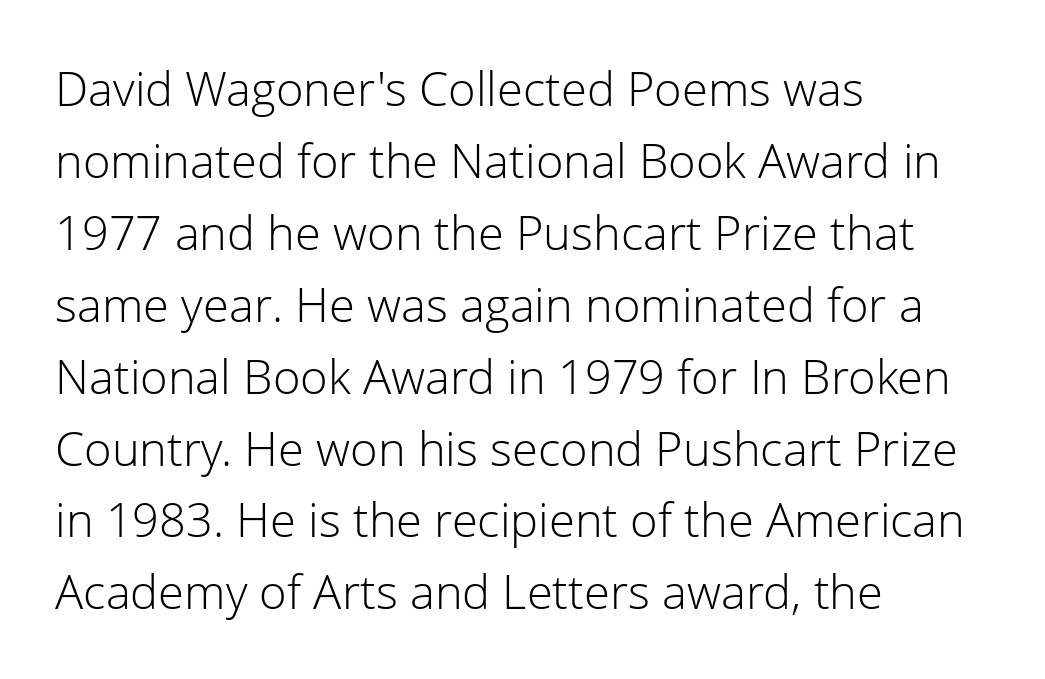
Q: Is the text bold? A: No.
Q: Is the text italic (slanted)? A: No, it is upright.
Q: Is the typeface a serif or a sans-serif typeface? A: Sans-serif.
Q: Is the text underlined? A: No.
Q: How is the paragraph aligned? A: Left-aligned.
Q: Is the spacing between letters normal or unusually wide? A: Normal.
Q: Is the spacing between lines tight, normal or loose? A: Normal.
Q: Width (condensed, normal, or wide)? A: Normal.
Q: Stroke contrast? A: Low.
Q: x-height? A: Medium.
Q: Monospaced? A: No.
